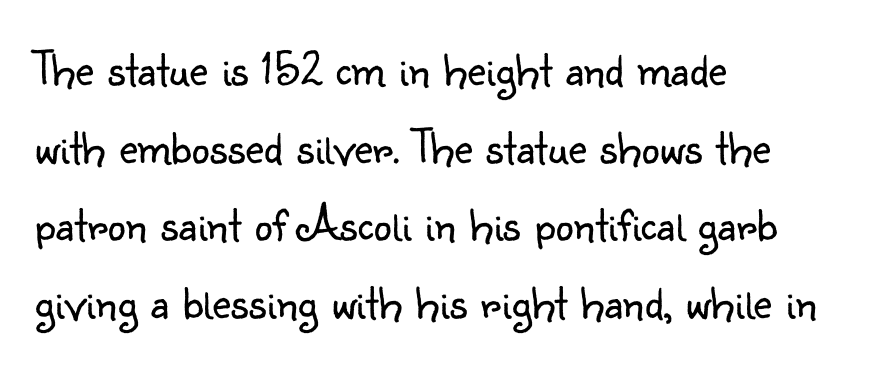
The image shows 51 px light sans-serif type, upright; set left-aligned, normal line spacing (1.52x), normal letter spacing, not underlined; low stroke contrast and a small x-height.
